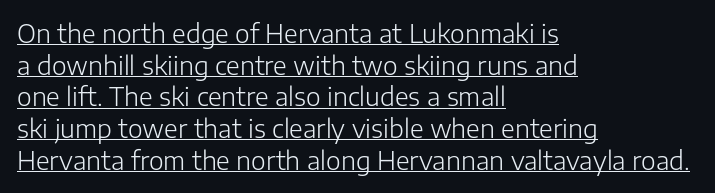
{"italic": "no", "bold": "no", "underline": "yes", "align": "left", "line_spacing": "normal", "line_spacing_ratio": 1.27, "letter_spacing": "normal", "letter_spacing_em": 0.0, "glyph_px": 25}
